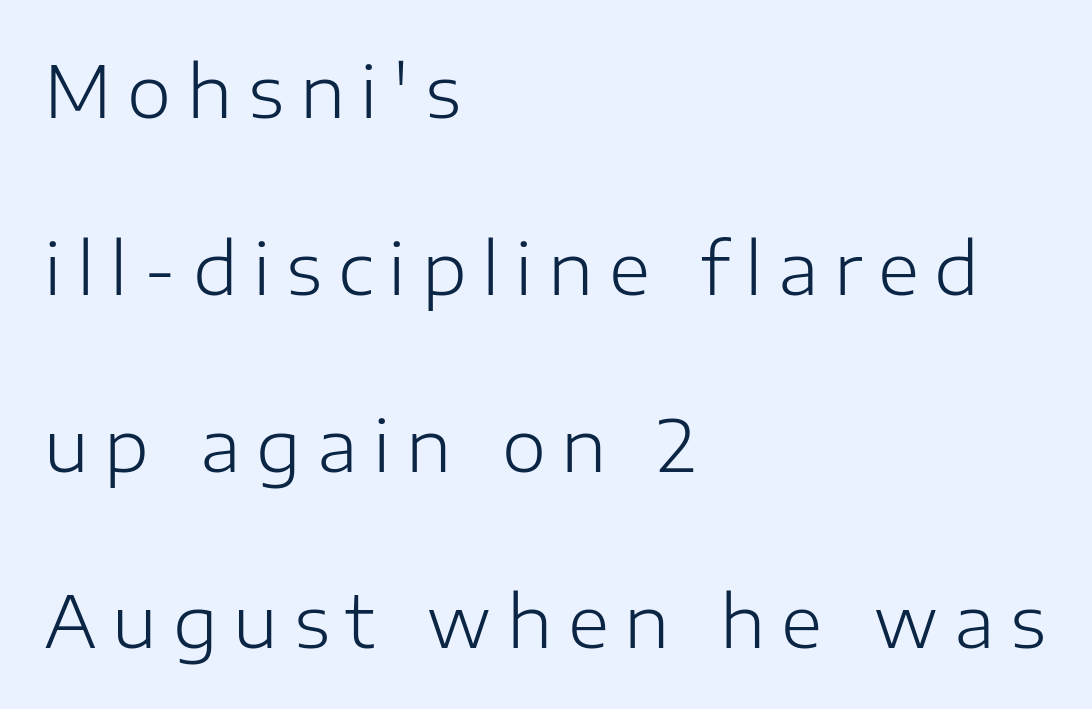
{"serif": "no", "italic": "no", "bold": "no", "weight": "light", "width": "normal", "stroke_contrast": "low", "x_height": "medium", "monospaced": "no", "underline": "no", "align": "left", "line_spacing": "loose", "line_spacing_ratio": 2.49, "letter_spacing": "wide", "letter_spacing_em": 0.22, "glyph_px": 71}
